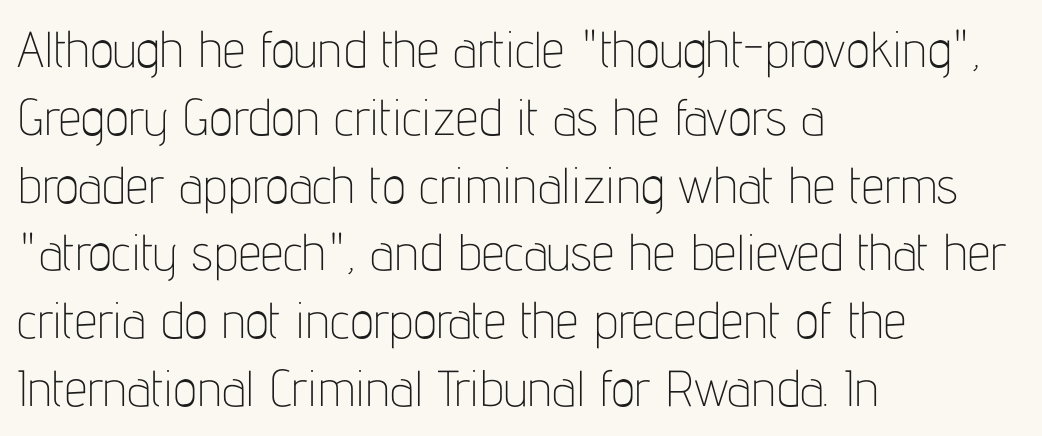
{"serif": "no", "italic": "no", "bold": "no", "weight": "thin", "width": "condensed", "stroke_contrast": "low", "x_height": "medium", "monospaced": "no", "underline": "no", "align": "left", "line_spacing": "normal", "line_spacing_ratio": 1.33, "letter_spacing": "normal", "letter_spacing_em": 0.0, "glyph_px": 51}
